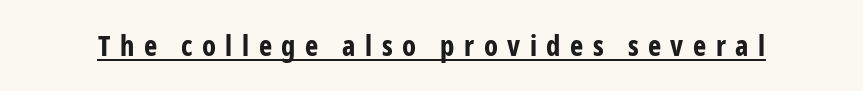
The letters advance in unequal steps, a hallmark of proportional type. Strong, thick strokes mark this as bold type. Between one letter and the next there's a generous, obvious gap. These lines are composed in type without serifs. The letters stand upright; this is a roman face. Does a line run under the words? Yes, clearly.
